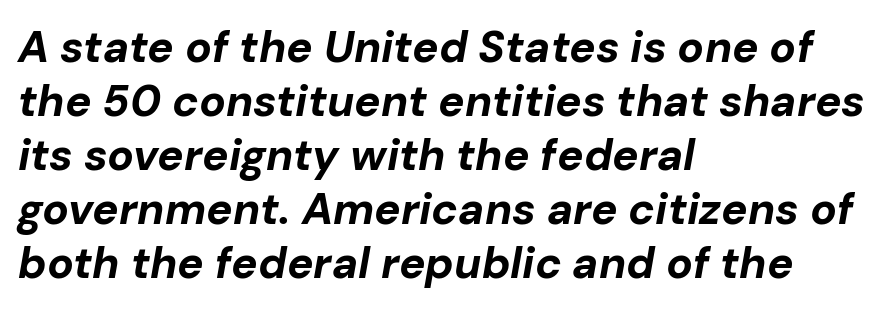
The image shows 44 px bold type, italic (leaning right); set left-aligned, line spacing 1.23x, normal letter spacing, not underlined; low stroke contrast and a medium x-height.
